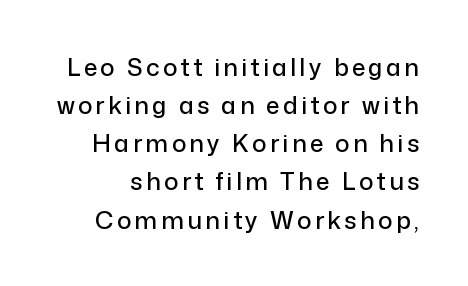
Every character sits straight up, as roman type does. Leading matches the norm, producing a regular column. The passage shown is not underscored anywhere.
